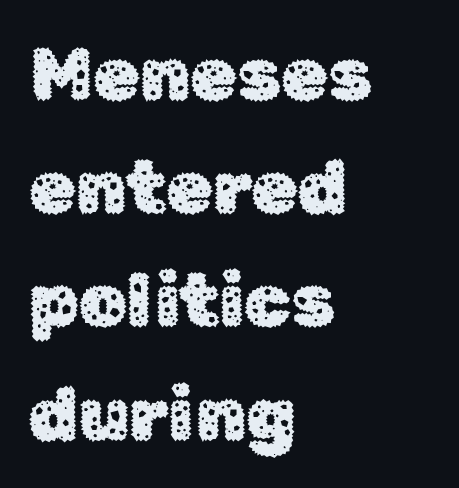
Notice how the stems are strictly vertical — no italics here. Grotesque or geometric, the face here clearly has no serifs. Reading down the block, your eye returns to a fixed left position each line. The baseline area is clear.
